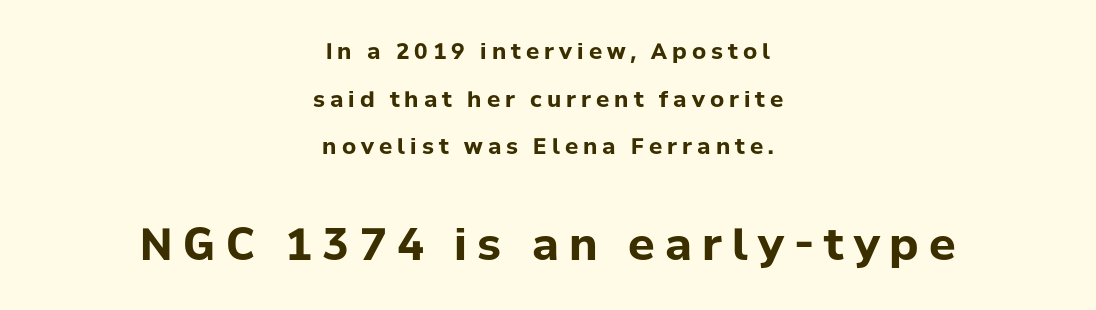
Does the leading feel generous? Absolutely, it's lavish. Teacher's note: observe the equal gaps on both sides — that is centered alignment. Is there any slant? The stems are plumb. The second block has been scaled up relative to the first.
